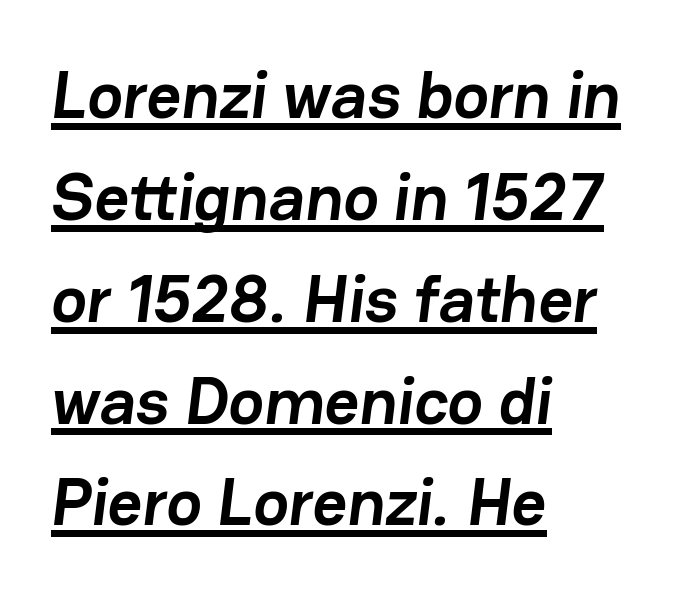
The typesetting leans heavy: a genuine bold. How would I describe the line gaps? Plain and ordinary. Serif or sans? Sans — the stroke terminals are bare. Short and long lines alike share a common starting point at left.
